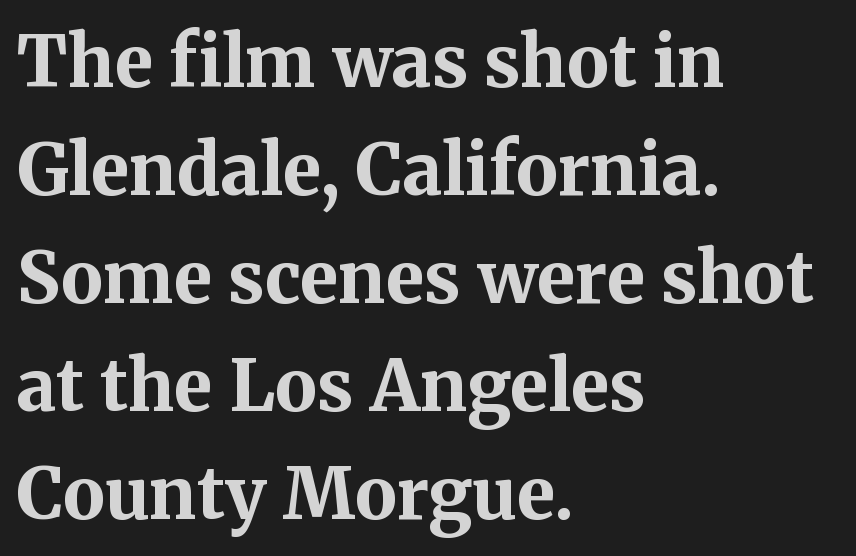
{"serif": "yes", "italic": "no", "bold": "yes", "weight": "bold", "width": "normal", "stroke_contrast": "medium", "x_height": "medium", "monospaced": "no", "underline": "no", "align": "left", "line_spacing": "normal", "line_spacing_ratio": 1.52, "letter_spacing": "normal", "letter_spacing_em": 0.0, "glyph_px": 71}
